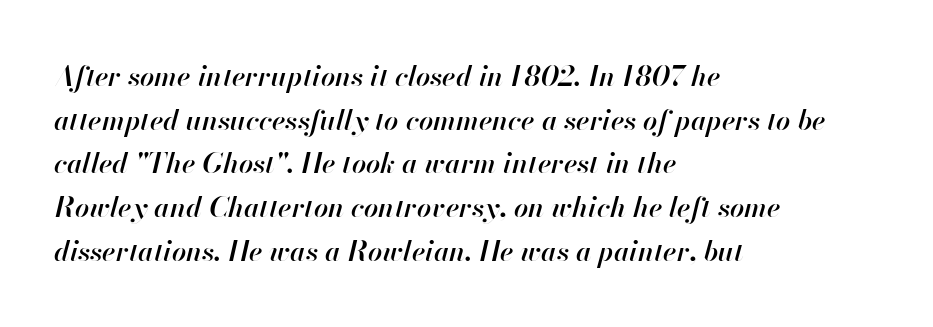
Q: Is the text bold? A: Semi-bold.
Q: Is the text italic (slanted)? A: Yes, it leans right by about 13 degrees.
Q: Is the text underlined? A: No.
Q: How is the paragraph aligned? A: Left-aligned.
Q: Is the spacing between letters normal or unusually wide? A: Normal.
Q: Is the spacing between lines tight, normal or loose? A: Normal.
Q: Width (condensed, normal, or wide)? A: Normal.
Q: Stroke contrast? A: High.
Q: x-height? A: Small.
Q: Monospaced? A: No.
